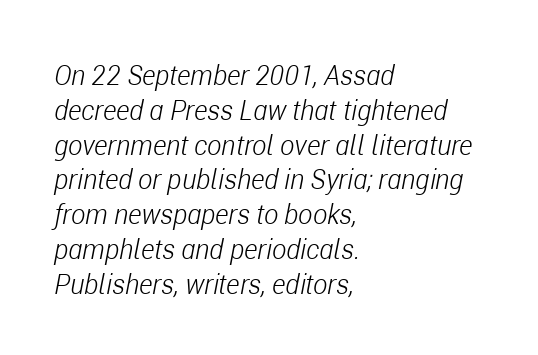
Q: Is the text bold? A: No.
Q: Is the text italic (slanted)? A: Yes, it leans right by about 11 degrees.
Q: Is the text underlined? A: No.
Q: How is the paragraph aligned? A: Left-aligned.
Q: Is the spacing between letters normal or unusually wide? A: Normal.
Q: Is the spacing between lines tight, normal or loose? A: Normal.
